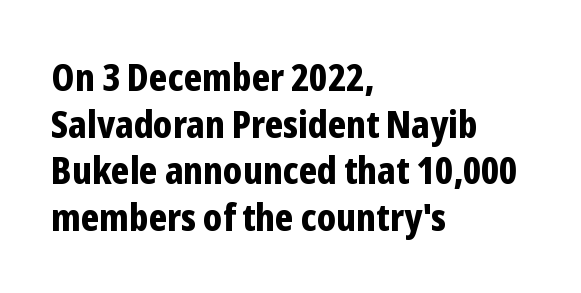
The image shows 37 px bold, condensed sans-serif type, upright; set left-aligned, normal line spacing (1.26x), normal letter spacing, not underlined; low stroke contrast and a medium x-height.
